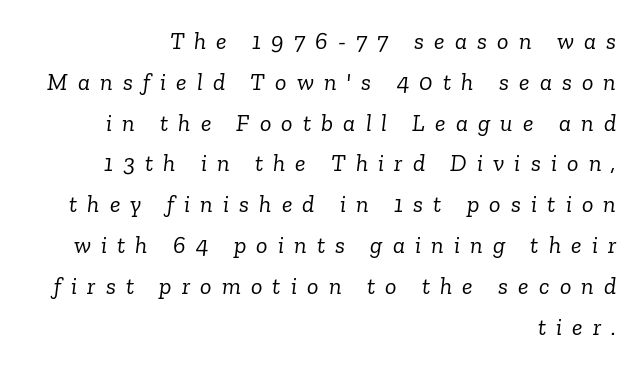
Q: Is the text bold? A: No.
Q: Is the text italic (slanted)? A: Yes, it leans right by about 6 degrees.
Q: Is the text underlined? A: No.
Q: How is the paragraph aligned? A: Right-aligned.
Q: Is the spacing between letters normal or unusually wide? A: Unusually wide.
Q: Is the spacing between lines tight, normal or loose? A: Normal.
